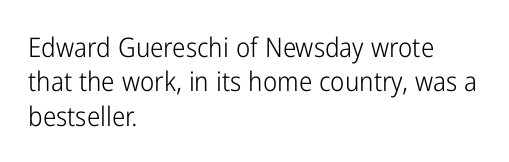
Q: Is the text bold? A: No.
Q: Is the text italic (slanted)? A: No, it is upright.
Q: Is the text underlined? A: No.
Q: How is the paragraph aligned? A: Left-aligned.
Q: Is the spacing between letters normal or unusually wide? A: Normal.
Q: Is the spacing between lines tight, normal or loose? A: Normal.
